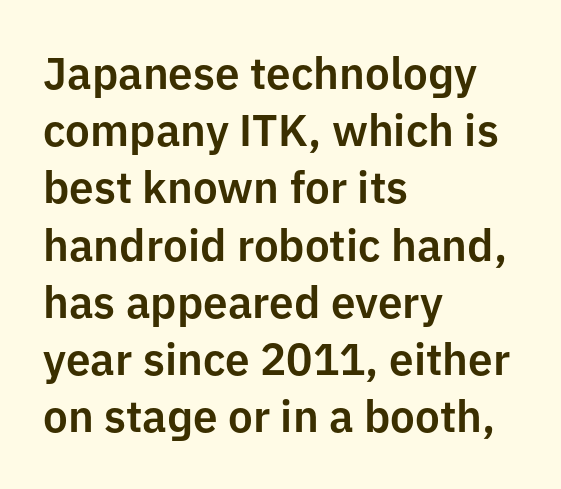
Q: Is the text italic (slanted)? A: No, it is upright.
Q: Is the typeface a serif or a sans-serif typeface? A: Sans-serif.
Q: Is the text underlined? A: No.
Q: How is the paragraph aligned? A: Left-aligned.
Q: Is the spacing between letters normal or unusually wide? A: Normal.
Q: Is the spacing between lines tight, normal or loose? A: Normal.
Q: Width (condensed, normal, or wide)? A: Normal.
Q: Stroke contrast? A: Low.
Q: x-height? A: Medium.
Q: Monospaced? A: No.
